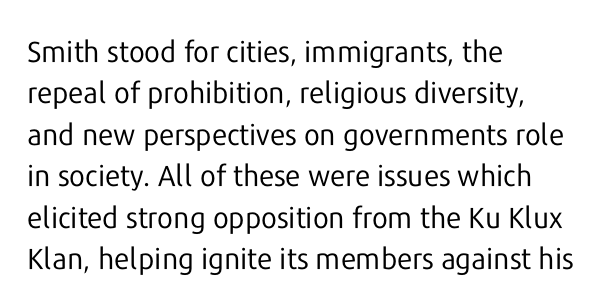
Q: Is the text bold? A: No.
Q: Is the text italic (slanted)? A: No, it is upright.
Q: Is the typeface a serif or a sans-serif typeface? A: Sans-serif.
Q: Is the text underlined? A: No.
Q: How is the paragraph aligned? A: Left-aligned.
Q: Is the spacing between letters normal or unusually wide? A: Normal.
Q: Is the spacing between lines tight, normal or loose? A: Normal.
Q: Width (condensed, normal, or wide)? A: Normal.
Q: Stroke contrast? A: Low.
Q: x-height? A: Medium.
Q: Monospaced? A: No.
